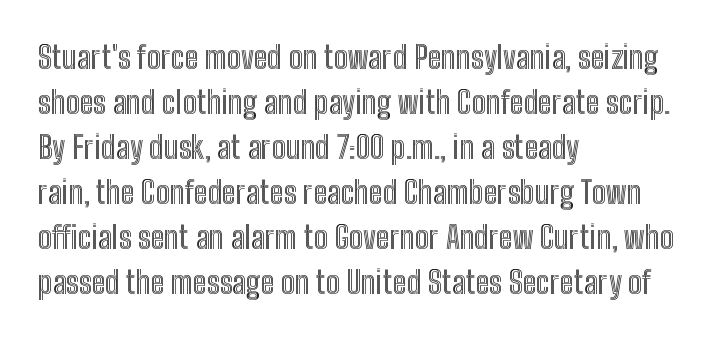
{"italic": "no", "width": "condensed", "x_height": "medium", "monospaced": "no", "underline": "no", "align": "left", "line_spacing": "normal", "line_spacing_ratio": 1.45, "letter_spacing": "normal", "letter_spacing_em": 0.0, "glyph_px": 31}
